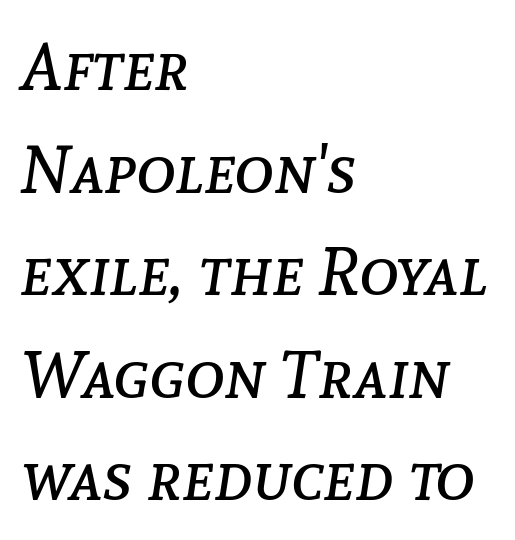
{"italic": "yes", "lean": "right", "slant_degrees": 8, "bold": "no", "weight": "regular", "width": "normal", "stroke_contrast": "low", "x_height": "medium", "monospaced": "no", "underline": "no", "align": "left", "line_spacing": "normal", "line_spacing_ratio": 1.53, "letter_spacing": "normal", "letter_spacing_em": 0.0, "glyph_px": 67}
